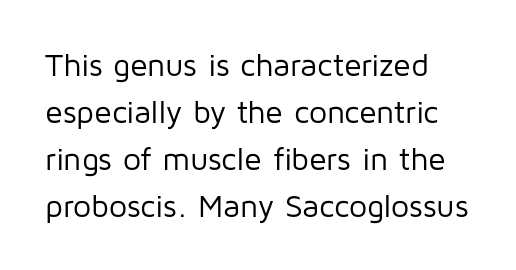
What's the leading like? Ordinary, nothing unusual. Varying glyph widths throughout — classic text-font behaviour. A bare baseline throughout the passage. Is this a sans? Yes — the strokes have no serifs. Letter spacing: default.
